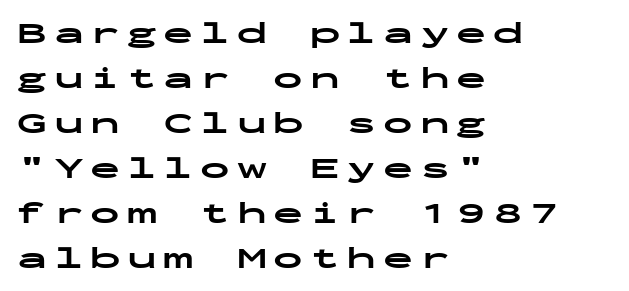
The setting favours the left margin, as ordinary paragraphs usually do. This sample keeps an unexceptional amount of space between lines. Compared with an ordinary text face, these strokes are far heavier — a full bold. Examine the stroke ends and you'll find no serifs. This rendering features lettering with no underline. Italic: no, the glyphs are upright roman.
